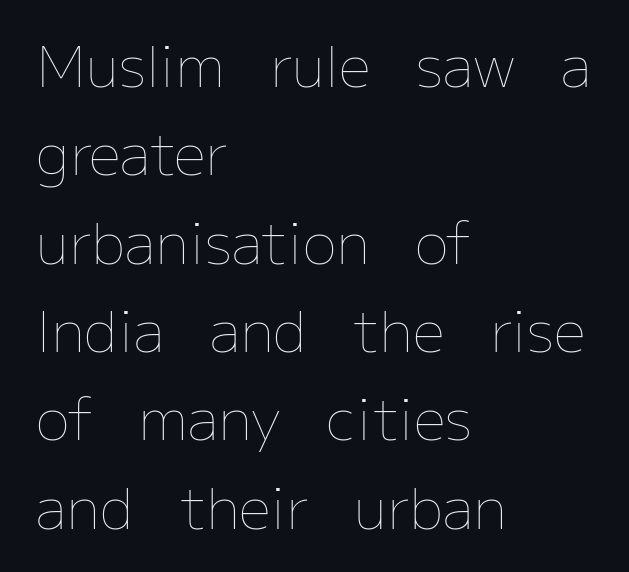
Q: Is the text bold? A: No.
Q: Is the text italic (slanted)? A: No, it is upright.
Q: Is the text underlined? A: No.
Q: How is the paragraph aligned? A: Left-aligned.
Q: Is the spacing between letters normal or unusually wide? A: Normal.
Q: Is the spacing between lines tight, normal or loose? A: Normal.
Q: Width (condensed, normal, or wide)? A: Normal.
Q: Stroke contrast? A: Low.
Q: x-height? A: Medium.
Q: Monospaced? A: No.
